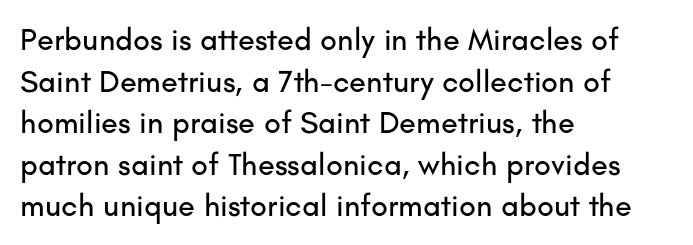
The image shows 31 px sans-serif type, upright; set left-aligned, normal line spacing (1.34x), normal letter spacing, not underlined; low stroke contrast and a small x-height.
